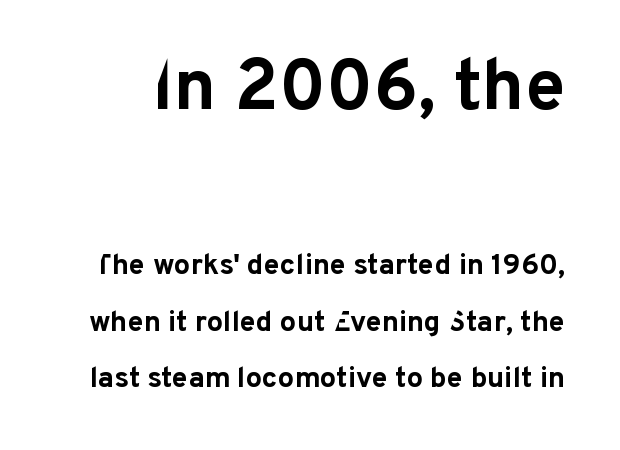
The image shows 72 px bold sans-serif type, upright; set loose line spacing (1.94x), normal letter spacing, not underlined; the first (top) block is 2.48x larger; low stroke contrast and a medium x-height.
